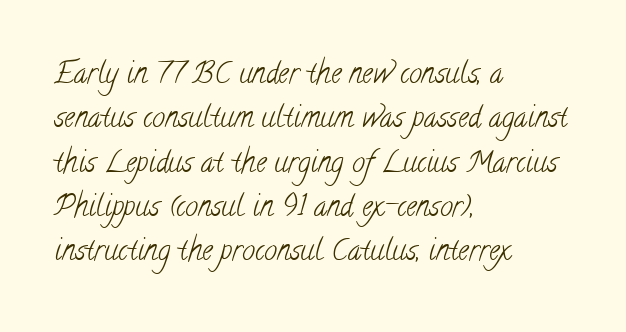
The image shows 29 px light, condensed type; set left-aligned, normal line spacing (1.53x), normal letter spacing, not underlined; low stroke contrast and a small x-height.
